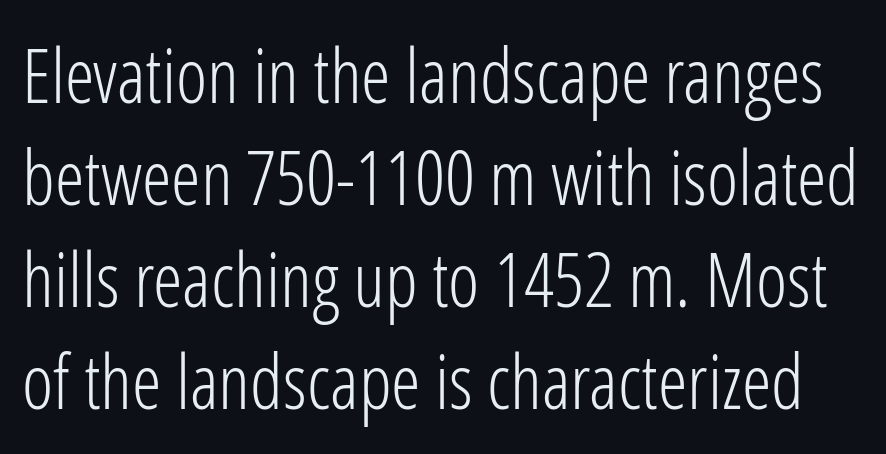
Q: Is the text bold? A: No.
Q: Is the text italic (slanted)? A: No, it is upright.
Q: Is the typeface a serif or a sans-serif typeface? A: Sans-serif.
Q: Is the text underlined? A: No.
Q: Is the spacing between letters normal or unusually wide? A: Normal.
Q: Is the spacing between lines tight, normal or loose? A: Normal.
Q: Width (condensed, normal, or wide)? A: Condensed.
Q: Stroke contrast? A: Low.
Q: x-height? A: Medium.
Q: Monospaced? A: No.
